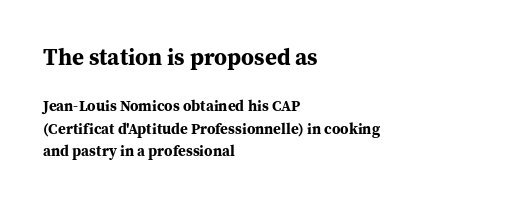
The image shows 23 px bold type, upright; set left-aligned, normal line spacing (1.53x), normal letter spacing, not underlined; the first (top) block is 1.53x larger.
